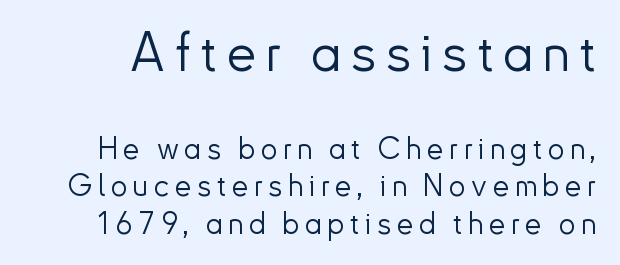
{"serif": "no", "italic": "no", "bold": "no", "weight": "light", "width": "normal", "stroke_contrast": "low", "x_height": "small", "monospaced": "no", "underline": "no", "line_spacing_ratio": 1.24, "larger_block": "first", "size_ratio": 1.77, "glyph_px": 53}
